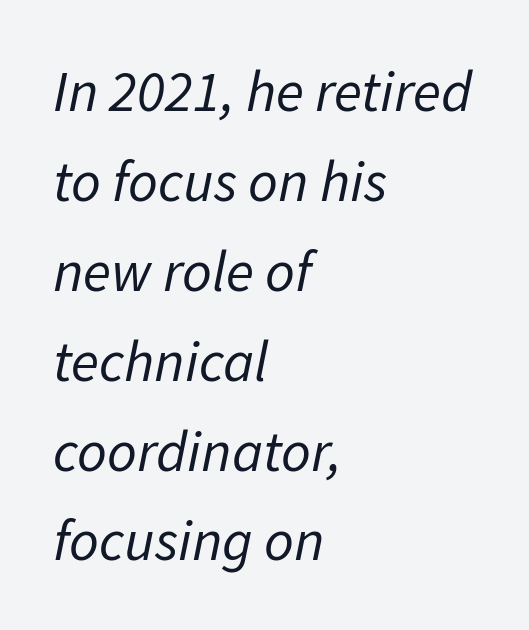
A normal amount of white space separates one row of letters from the next. Looks like regular typesetting: each glyph gets only the width it needs. Underlining? Definitely not there. Weight: not bold — regular or lighter.
